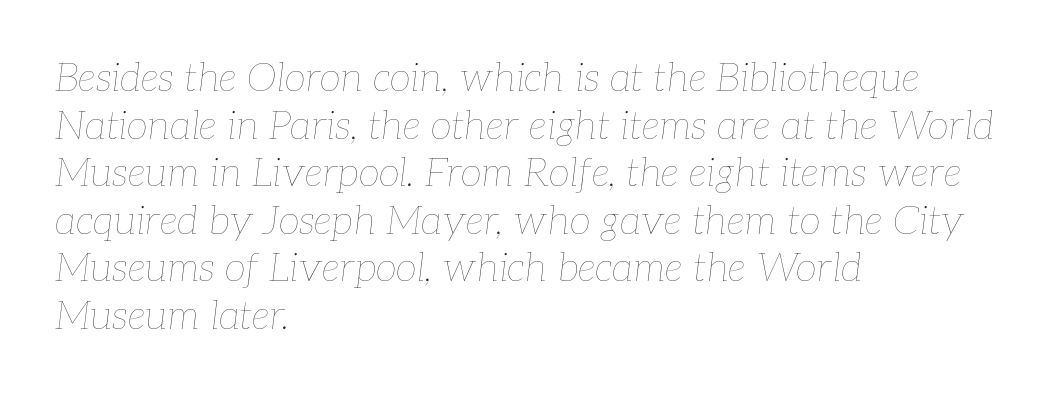
The image shows 39 px thin type, italic (leaning right); set left-aligned, line spacing 1.22x, normal letter spacing, not underlined; low stroke contrast and a medium x-height.
